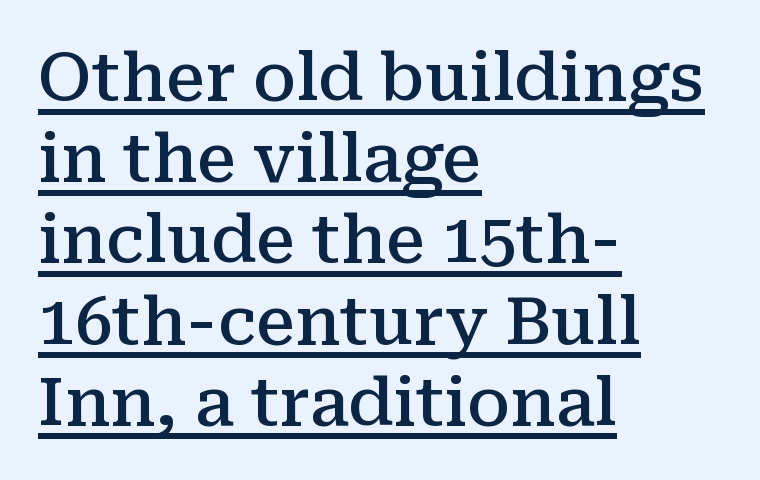
{"serif": "yes", "italic": "no", "bold": "semi", "weight": "semibold", "width": "normal", "stroke_contrast": "medium", "x_height": "medium", "monospaced": "no", "underline": "yes", "align": "left", "line_spacing_ratio": 1.23, "letter_spacing": "normal", "letter_spacing_em": 0.0, "glyph_px": 66}
